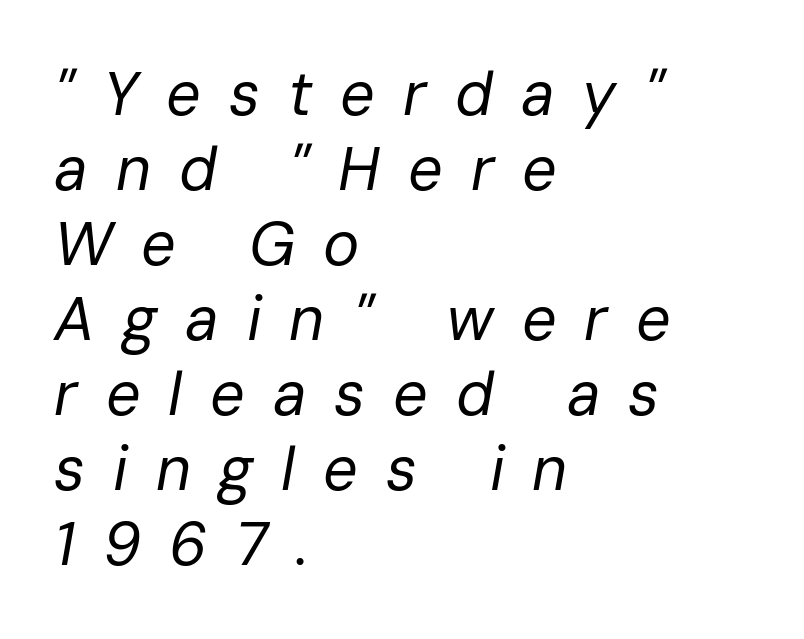
Has an underline been added? It has not. Do the characters align in a grid? No, the font is proportional. The lines are quadded left. Does the lettering tilt? It does — this is italic. Counters stay open thanks to moderate or lighter strokes.
